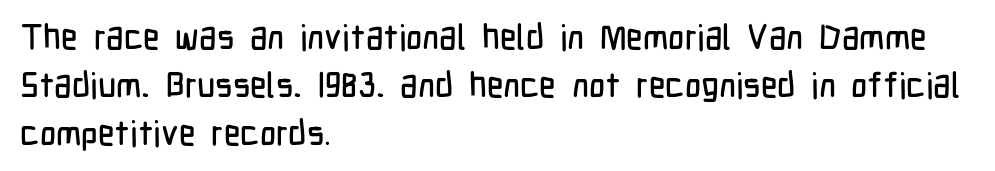
{"serif": "no", "italic": "no", "width": "condensed", "stroke_contrast": "low", "x_height": "medium", "monospaced": "no", "underline": "no", "align": "left", "line_spacing": "normal", "line_spacing_ratio": 1.37, "letter_spacing": "normal", "letter_spacing_em": 0.0, "glyph_px": 35}
